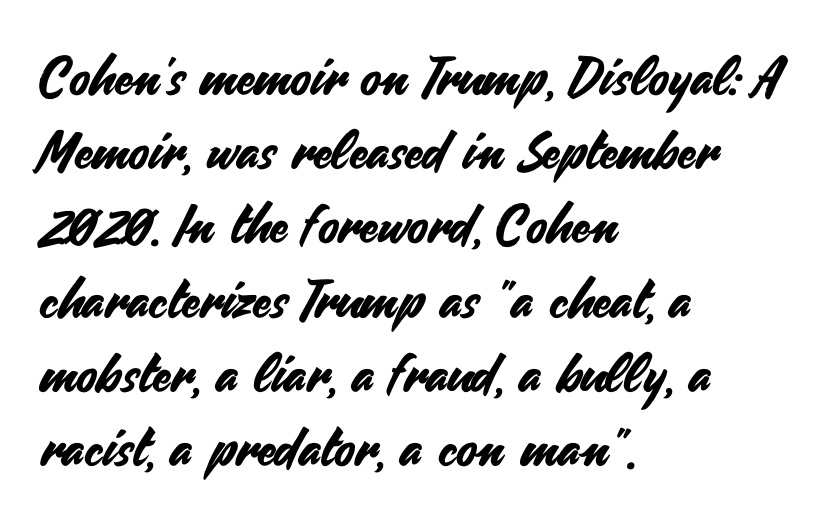
{"serif": "no", "width": "normal", "stroke_contrast": "medium", "x_height": "small", "monospaced": "no", "underline": "no", "align": "left", "line_spacing": "normal", "line_spacing_ratio": 1.4, "letter_spacing": "normal", "letter_spacing_em": 0.0, "glyph_px": 53}
